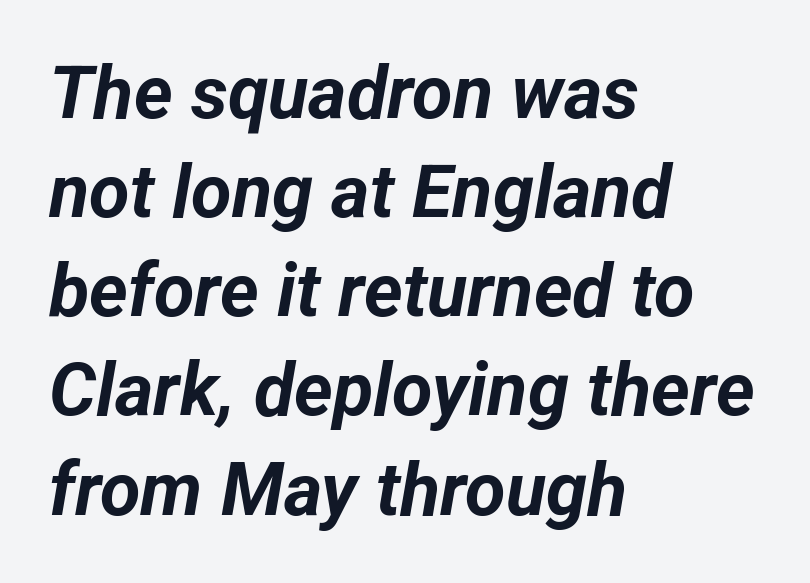
{"italic": "yes", "lean": "right", "slant_degrees": 12, "bold": "yes", "weight": "bold", "width": "normal", "stroke_contrast": "low", "x_height": "medium", "monospaced": "no", "underline": "no", "align": "left", "line_spacing": "normal", "line_spacing_ratio": 1.34, "letter_spacing": "normal", "letter_spacing_em": 0.0, "glyph_px": 74}
